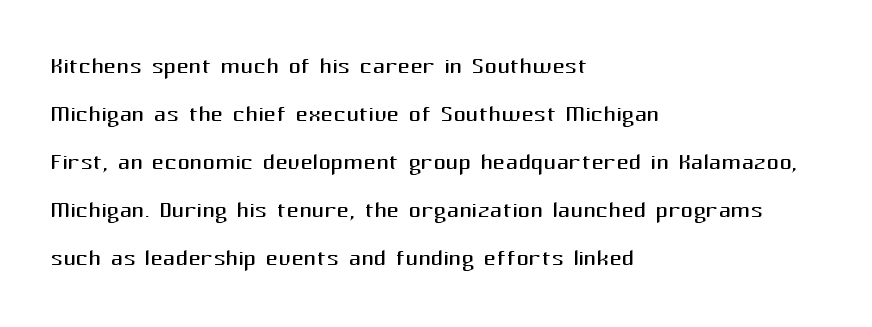
Q: Is the text bold? A: No.
Q: Is the text italic (slanted)? A: No, it is upright.
Q: Is the typeface a serif or a sans-serif typeface? A: Sans-serif.
Q: Is the text underlined? A: No.
Q: How is the paragraph aligned? A: Left-aligned.
Q: Is the spacing between letters normal or unusually wide? A: Normal.
Q: Is the spacing between lines tight, normal or loose? A: Normal.
Q: Width (condensed, normal, or wide)? A: Normal.
Q: Stroke contrast? A: Medium.
Q: x-height? A: Medium.
Q: Monospaced? A: No.
